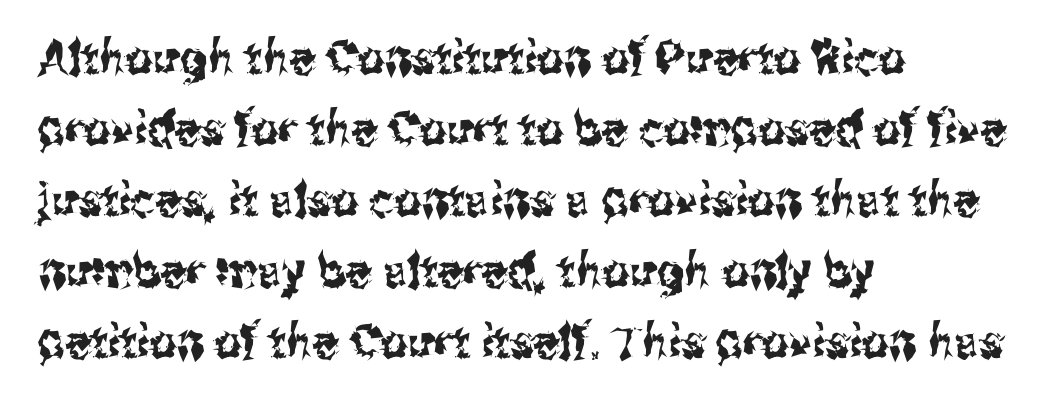
Quick note: not italic, upright. Is this a sans? Yes — the strokes have no serifs. Each word holds together tightly as a unit, with standard inter-letter gaps. Horizontally, the lines are justified to the leading edge only. Clear beneath every line of the passage. The designer left line spacing at the default.
